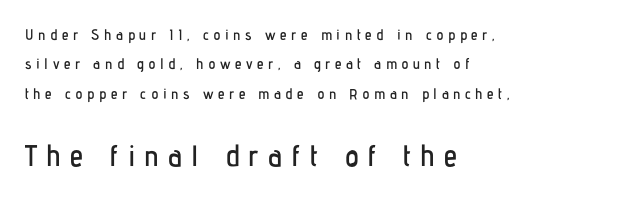
{"serif": "no", "italic": "no", "width": "condensed", "stroke_contrast": "low", "x_height": "medium", "monospaced": "no", "underline": "no", "align": "left", "line_spacing": "loose", "line_spacing_ratio": 1.96, "letter_spacing": "wide", "letter_spacing_em": 0.3, "larger_block": "second", "size_ratio": 2.0, "glyph_px": 30}
